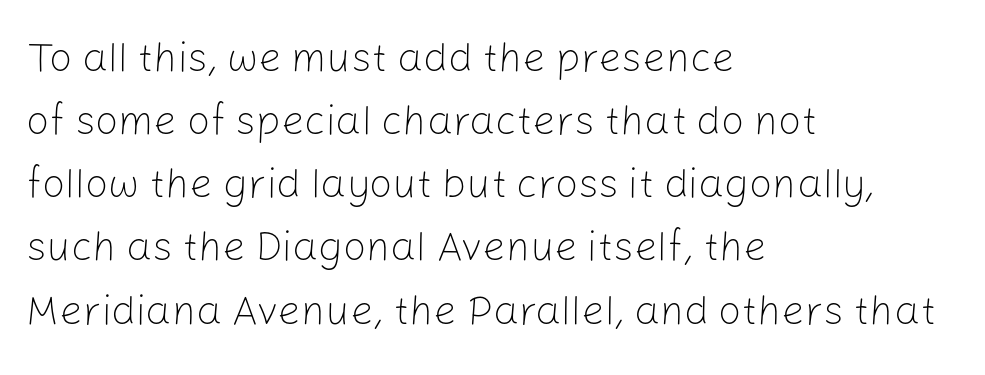
Q: Is the text bold? A: No.
Q: Is the text italic (slanted)? A: No, it is upright.
Q: Is the typeface a serif or a sans-serif typeface? A: Sans-serif.
Q: Is the text underlined? A: No.
Q: How is the paragraph aligned? A: Left-aligned.
Q: Is the spacing between letters normal or unusually wide? A: Normal.
Q: Is the spacing between lines tight, normal or loose? A: Normal.
Q: Width (condensed, normal, or wide)? A: Normal.
Q: Stroke contrast? A: Low.
Q: x-height? A: Medium.
Q: Monospaced? A: No.
